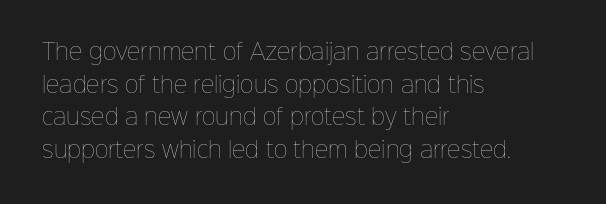
The image shows 21 px text type, upright; set left-aligned, normal line spacing (1.55x), normal letter spacing, not underlined.
